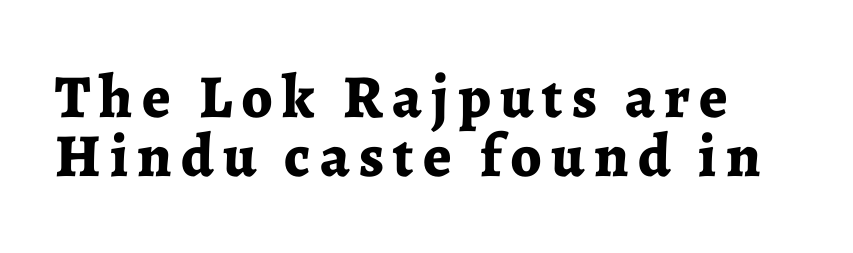
Q: Is the text bold? A: Yes.
Q: Is the text italic (slanted)? A: No, it is upright.
Q: Is the typeface a serif or a sans-serif typeface? A: Serif.
Q: Is the text underlined? A: No.
Q: Is the spacing between lines tight, normal or loose? A: Tight.
Q: Width (condensed, normal, or wide)? A: Normal.
Q: Stroke contrast? A: Low.
Q: x-height? A: Medium.
Q: Monospaced? A: No.
